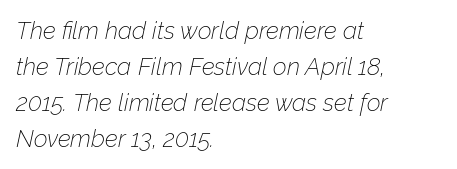
Short note: letters normally spaced. The font sits on the lighter half of the weight spectrum, regular included. Is the block centered? No — it sits flush against the left margin. When letters slant like this, we call the style italic. Lines of text with bare space underneath. The block of text has a typical density, with ordinary space between rows.
